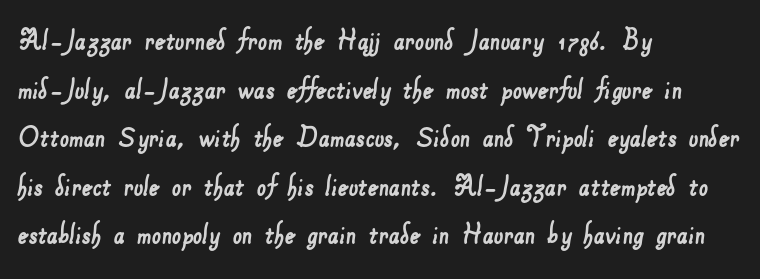
The image shows 33 px sans-serif type; set left-aligned, normal line spacing (1.47x), normal letter spacing, not underlined; low stroke contrast and a small x-height.
